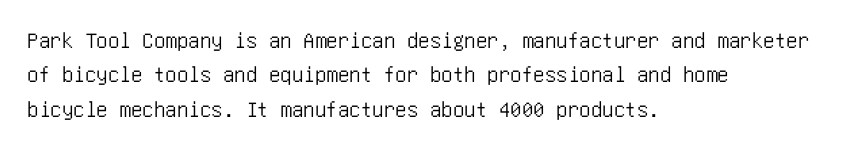
The specimen omits any rule beneath the text block's lines. The line-height multiplier appears to be the usual default. Posture: upright roman. The letters sit at their default tracking, neither squeezed nor spread.
